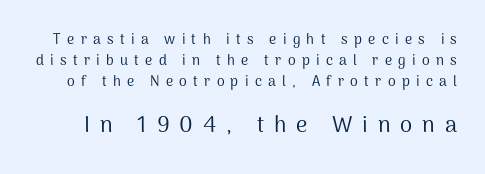
Q: Is the text bold? A: No.
Q: Is the text italic (slanted)? A: No, it is upright.
Q: Is the text underlined? A: No.
Q: Is the spacing between letters normal or unusually wide? A: Unusually wide.
Q: Is the spacing between lines tight, normal or loose? A: Normal.
Q: Which block of text is set in a larger size, the first (top) or the second (bottom)? A: The second (bottom) one.
